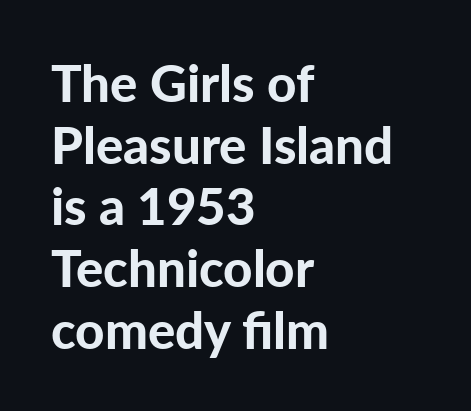
Q: Is the text bold? A: Yes.
Q: Is the text italic (slanted)? A: No, it is upright.
Q: Is the typeface a serif or a sans-serif typeface? A: Sans-serif.
Q: Is the text underlined? A: No.
Q: How is the paragraph aligned? A: Left-aligned.
Q: Is the spacing between letters normal or unusually wide? A: Normal.
Q: Width (condensed, normal, or wide)? A: Normal.
Q: Stroke contrast? A: Low.
Q: x-height? A: Medium.
Q: Monospaced? A: No.
